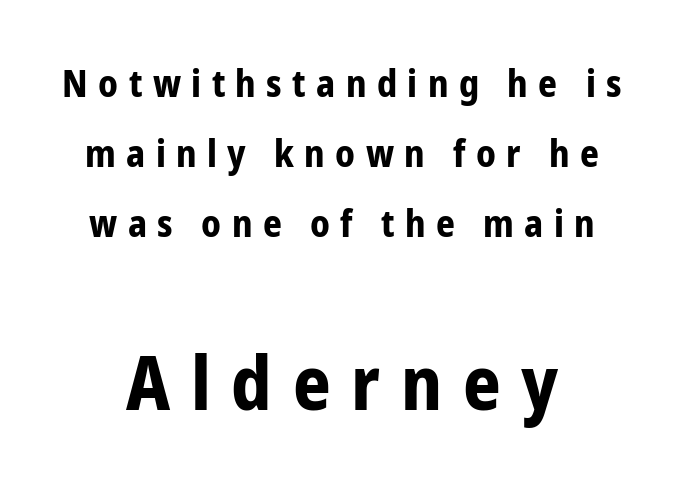
{"serif": "no", "italic": "no", "bold": "yes", "weight": "bold", "width": "condensed", "stroke_contrast": "low", "x_height": "medium", "monospaced": "no", "underline": "no", "line_spacing_ratio": 1.89, "letter_spacing": "wide", "letter_spacing_em": 0.28, "larger_block": "second", "size_ratio": 2.0, "glyph_px": 74}
